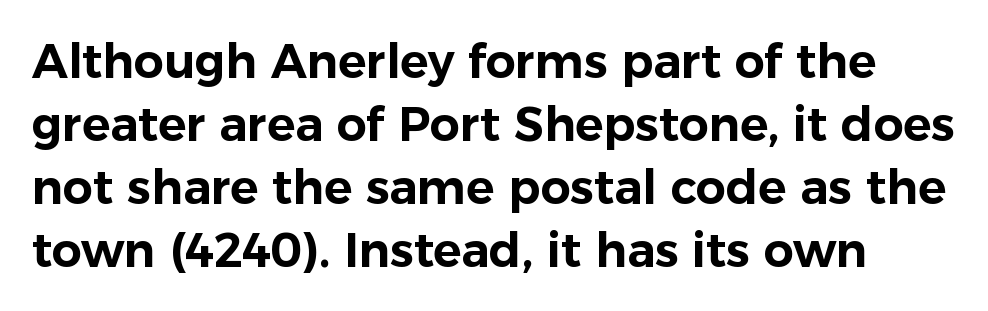
Q: Is the text italic (slanted)? A: No, it is upright.
Q: Is the typeface a serif or a sans-serif typeface? A: Sans-serif.
Q: Is the text underlined? A: No.
Q: Is the spacing between letters normal or unusually wide? A: Normal.
Q: Is the spacing between lines tight, normal or loose? A: Normal.
Q: Width (condensed, normal, or wide)? A: Normal.
Q: Stroke contrast? A: Low.
Q: x-height? A: Medium.
Q: Monospaced? A: No.
